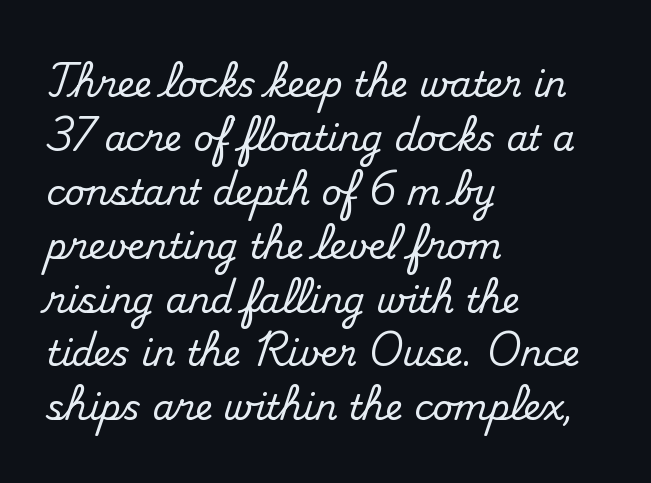
{"serif": "yes", "width": "normal", "stroke_contrast": "medium", "x_height": "small", "monospaced": "no", "underline": "no", "align": "left", "line_spacing": "normal", "line_spacing_ratio": 1.54, "letter_spacing": "normal", "letter_spacing_em": 0.0, "glyph_px": 35}
